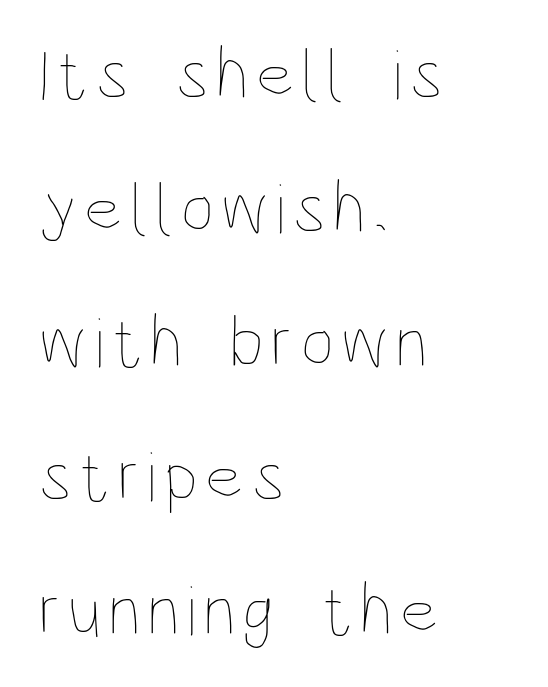
Q: Is the text bold? A: No.
Q: Is the text italic (slanted)? A: No, it is upright.
Q: Is the text underlined? A: No.
Q: How is the paragraph aligned? A: Left-aligned.
Q: Width (condensed, normal, or wide)? A: Condensed.
Q: Stroke contrast? A: Low.
Q: x-height? A: Large.
Q: Monospaced? A: No.
